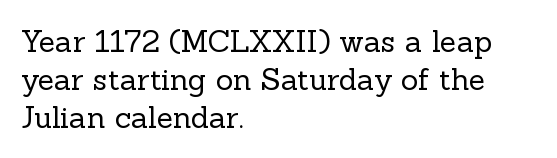
The image shows 30 px regular-weight serif type, upright; set left-aligned, normal line spacing (1.26x), normal letter spacing, not underlined; a medium x-height.
